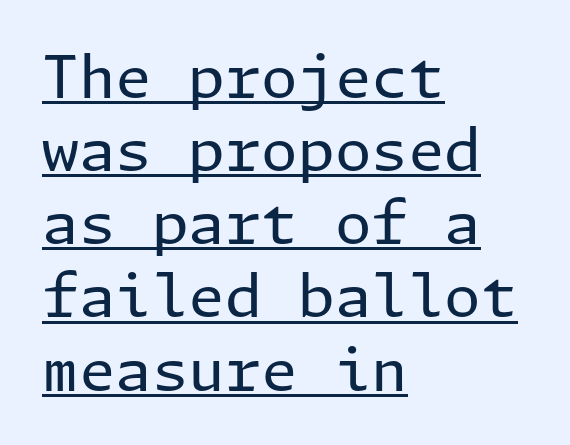
{"serif": "no", "italic": "no", "bold": "no", "weight": "regular", "width": "normal", "stroke_contrast": "low", "x_height": "medium", "underline": "yes", "align": "left", "line_spacing_ratio": 1.24, "letter_spacing": "normal", "letter_spacing_em": 0.0, "glyph_px": 59}
